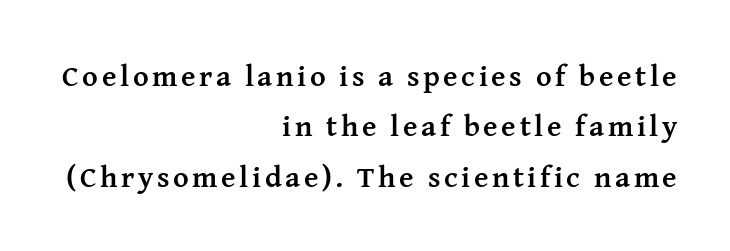
{"serif": "yes", "italic": "no", "bold": "yes", "weight": "semibold", "width": "normal", "stroke_contrast": "medium", "x_height": "medium", "monospaced": "no", "underline": "no", "align": "right", "line_spacing": "normal", "line_spacing_ratio": 1.68, "glyph_px": 30}
